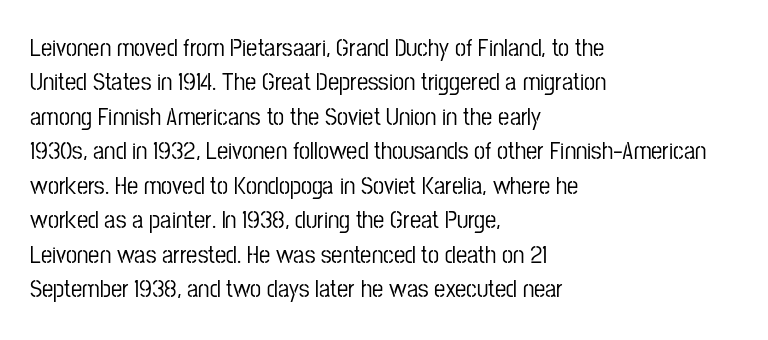
The image shows 25 px text type, upright; set left-aligned, normal line spacing (1.38x), normal letter spacing, not underlined.
